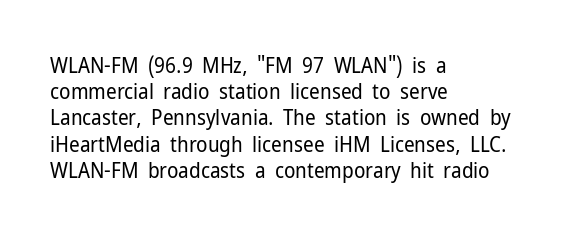
Q: Is the text bold? A: No.
Q: Is the text italic (slanted)? A: No, it is upright.
Q: Is the text underlined? A: No.
Q: How is the paragraph aligned? A: Left-aligned.
Q: Is the spacing between letters normal or unusually wide? A: Normal.
Q: Is the spacing between lines tight, normal or loose? A: Normal.
